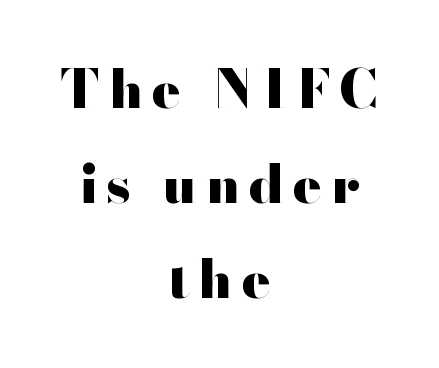
The image shows 53 px heavy, wide sans-serif type, upright; set centered, line spacing 1.79x, not underlined; high stroke contrast and a small x-height.
